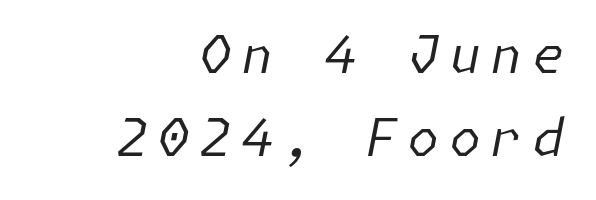
The image shows 52 px regular-weight type, italic (leaning right); set right-aligned, normal line spacing (1.59x), not underlined; low stroke contrast and a medium x-height.
